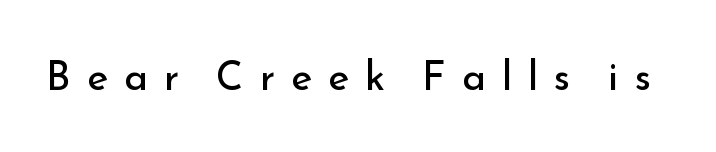
Do the letters lean? They stand straight. A clean baseline with only descenders dipping below it. Look at the bottom of the vertical strokes: they stop flat, with no serifs. Here the glyphs are tracked loosely, breaking word shapes into spaced letters. The strokes are not fattened; the text isn't bold. Looks like regular typesetting: each glyph gets only the width it needs.
